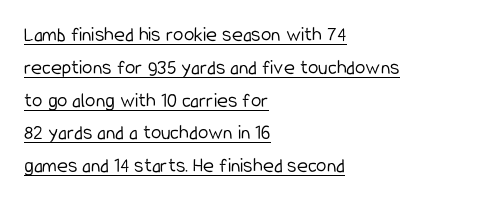
The image shows 21 px text type, upright; set left-aligned, normal line spacing (1.56x), normal letter spacing, underlined.
